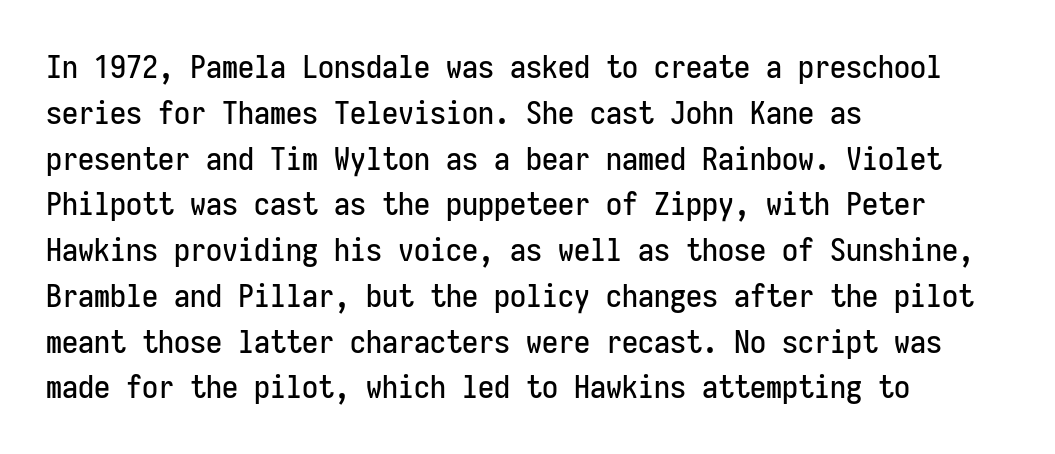
{"serif": "no", "italic": "no", "width": "condensed", "stroke_contrast": "low", "x_height": "medium", "monospaced": "yes", "underline": "no", "align": "left", "line_spacing": "normal", "line_spacing_ratio": 1.43, "letter_spacing": "normal", "letter_spacing_em": 0.0, "glyph_px": 32}
